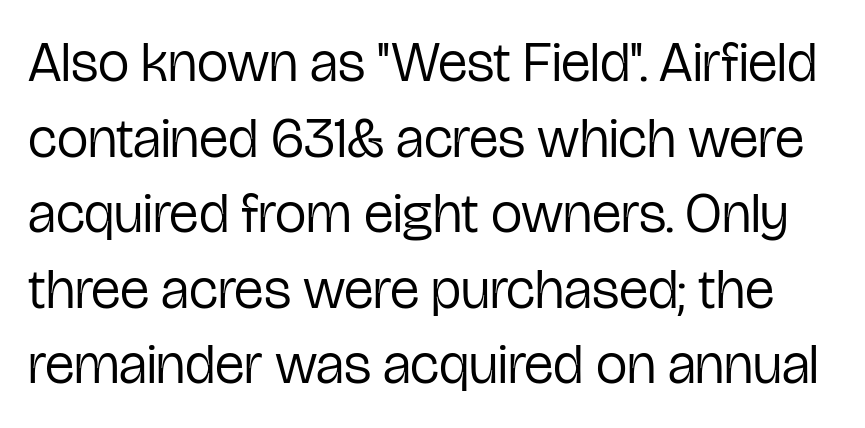
How are the letters spaced? Ordinarily, with no added tracking. Here the designer chose a conventional face with non-uniform glyph widths. Rendered with straight, roman letterforms. Is there much room between lines? A standard amount, neither cramped nor airy. A light-to-regular cut is what we see here. The passage shown is not underscored anywhere.
